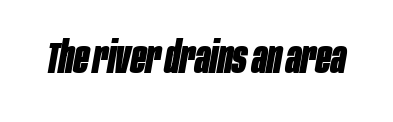
Note the varied advance widths — an 'i' is clearly narrower than an 'm'. Thick stems and heavy bowls — unmistakably bold. Style check: oblique. In terms of letterspacing, this is plain default setting. Has an underline been added? It has not.
